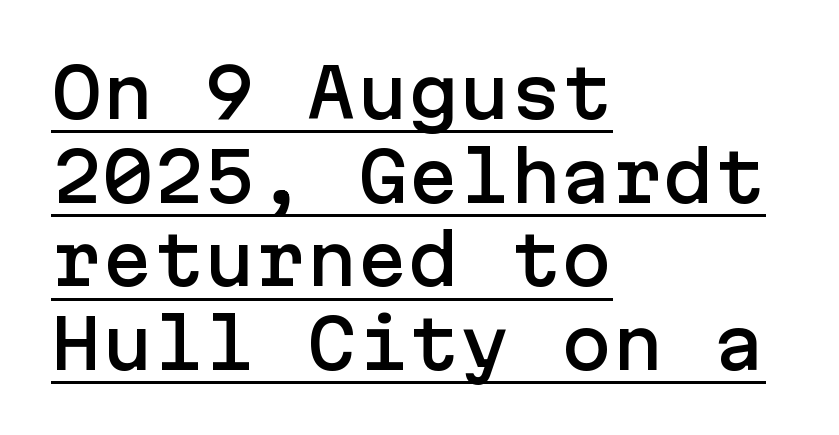
Q: Is the text italic (slanted)? A: No, it is upright.
Q: Is the typeface a serif or a sans-serif typeface? A: Sans-serif.
Q: Is the text underlined? A: Yes.
Q: How is the paragraph aligned? A: Left-aligned.
Q: Is the spacing between letters normal or unusually wide? A: Normal.
Q: Width (condensed, normal, or wide)? A: Normal.
Q: Stroke contrast? A: Low.
Q: x-height? A: Medium.
